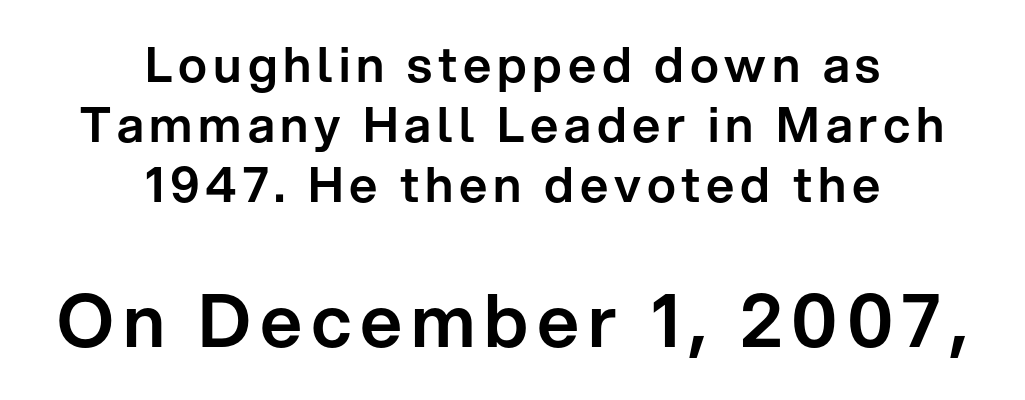
{"serif": "no", "italic": "no", "width": "normal", "stroke_contrast": "low", "x_height": "medium", "monospaced": "no", "underline": "no", "align": "center", "line_spacing_ratio": 1.22, "larger_block": "second", "size_ratio": 1.49, "glyph_px": 73}
